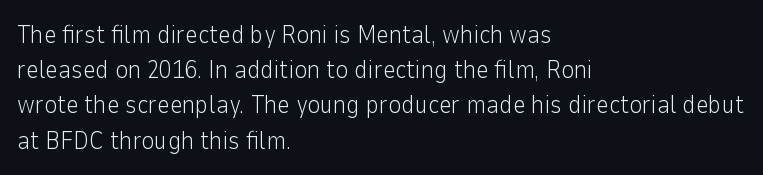
The image shows 25 px text type, upright; set left-aligned, normal line spacing (1.41x), normal letter spacing, not underlined.
